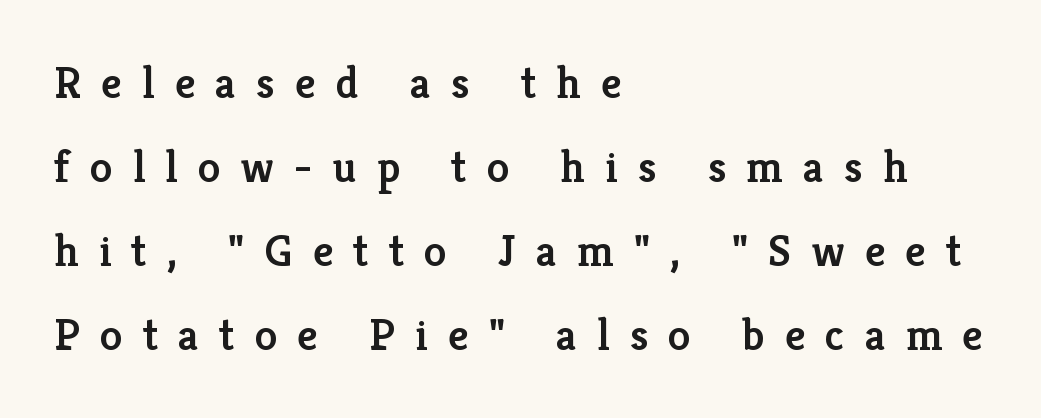
Observe the wide spacing: letters keep a clear distance from each other. Looks like regular typesetting: each glyph gets only the width it needs. Teacher's note: observe the even left margin — that is flush-left alignment. I'd describe the lettering as semibold — firm but not a full bold. Old-style or modern, the face here clearly has serifs.
